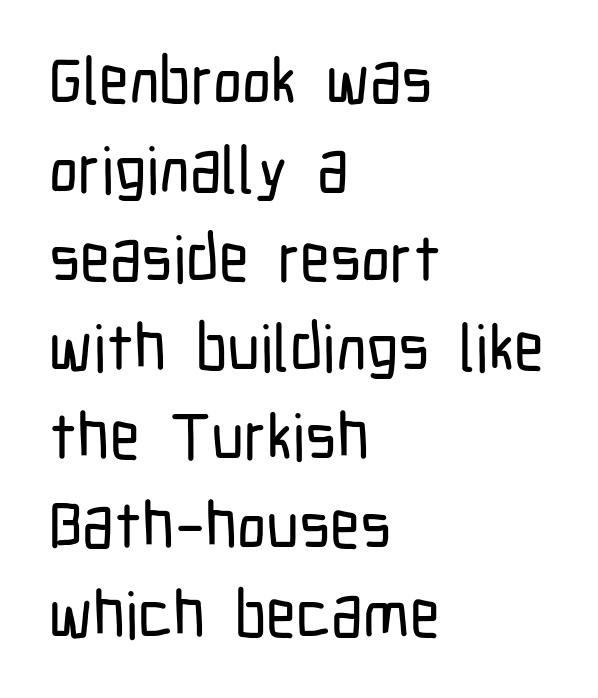
Reading down the column, the eye jumps a familiar distance to each next line. Lines of text with bare space underneath. Look at the tracking — it's just the regular setting, nothing added. Observe the absence of serifs on each vertical stroke in this sample.
